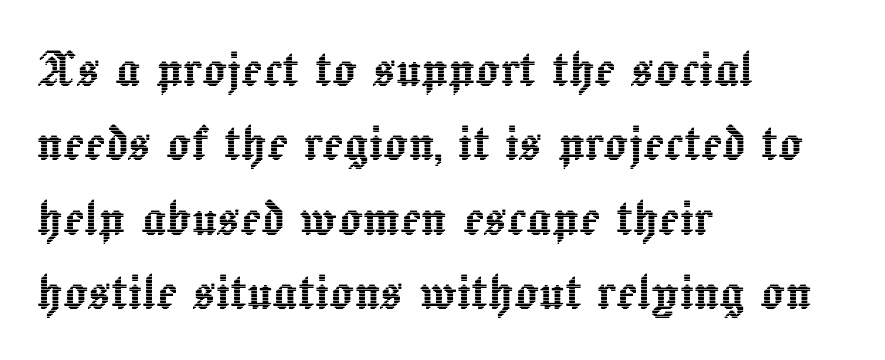
Q: Is the text italic (slanted)? A: No, it is upright.
Q: Is the text underlined? A: No.
Q: How is the paragraph aligned? A: Left-aligned.
Q: Is the spacing between letters normal or unusually wide? A: Normal.
Q: Width (condensed, normal, or wide)? A: Normal.
Q: x-height? A: Medium.
Q: Monospaced? A: No.
